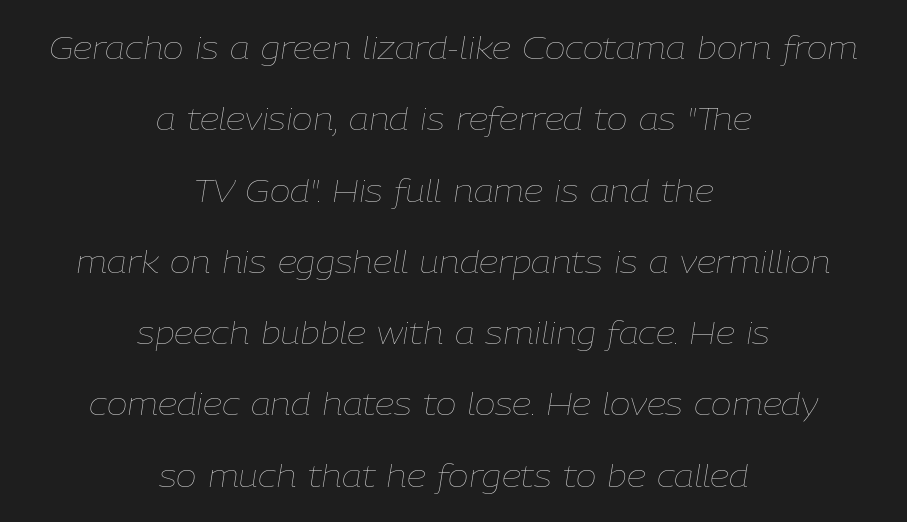
Q: Is the text bold? A: No.
Q: Is the text italic (slanted)? A: Yes, it leans right by about 9 degrees.
Q: Is the text underlined? A: No.
Q: How is the paragraph aligned? A: Centered.
Q: Is the spacing between letters normal or unusually wide? A: Normal.
Q: Is the spacing between lines tight, normal or loose? A: Loose.
Q: Width (condensed, normal, or wide)? A: Normal.
Q: Stroke contrast? A: Low.
Q: x-height? A: Medium.
Q: Monospaced? A: No.
